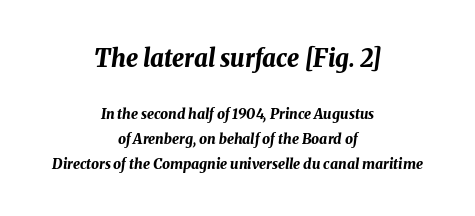
{"italic": "yes", "lean": "right", "slant_degrees": 8, "bold": "yes", "underline": "no", "align": "center", "line_spacing_ratio": 1.78, "letter_spacing": "normal", "letter_spacing_em": 0.0, "larger_block": "first", "size_ratio": 1.71, "glyph_px": 24}
